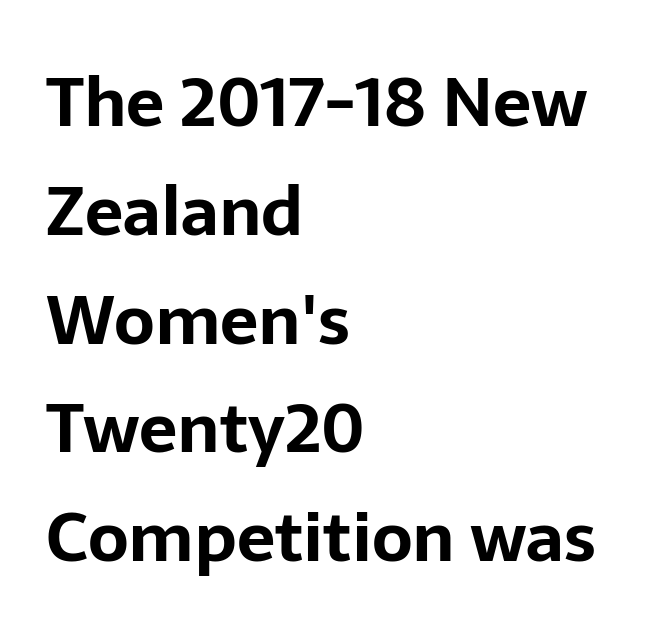
{"serif": "no", "italic": "no", "bold": "yes", "weight": "bold", "width": "normal", "stroke_contrast": "low", "x_height": "medium", "monospaced": "no", "underline": "no", "align": "left", "line_spacing": "normal", "line_spacing_ratio": 1.6, "letter_spacing": "normal", "letter_spacing_em": 0.0, "glyph_px": 68}
